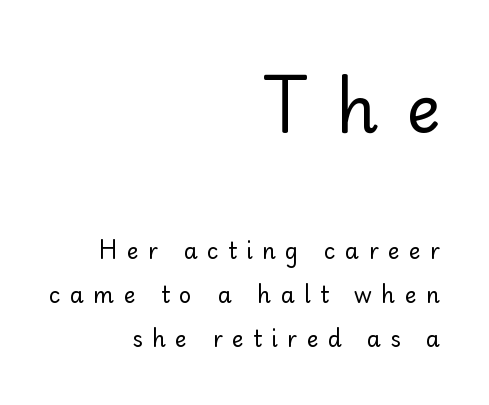
Q: Is the text bold? A: No.
Q: Is the text italic (slanted)? A: No, it is upright.
Q: Is the typeface a serif or a sans-serif typeface? A: Sans-serif.
Q: Is the text underlined? A: No.
Q: How is the paragraph aligned? A: Right-aligned.
Q: Is the spacing between letters normal or unusually wide? A: Unusually wide.
Q: Is the spacing between lines tight, normal or loose? A: Loose.
Q: Which block of text is set in a larger size, the first (top) or the second (bottom)? A: The first (top) one.
Q: Width (condensed, normal, or wide)? A: Normal.
Q: Stroke contrast? A: Low.
Q: x-height? A: Small.
Q: Monospaced? A: No.
